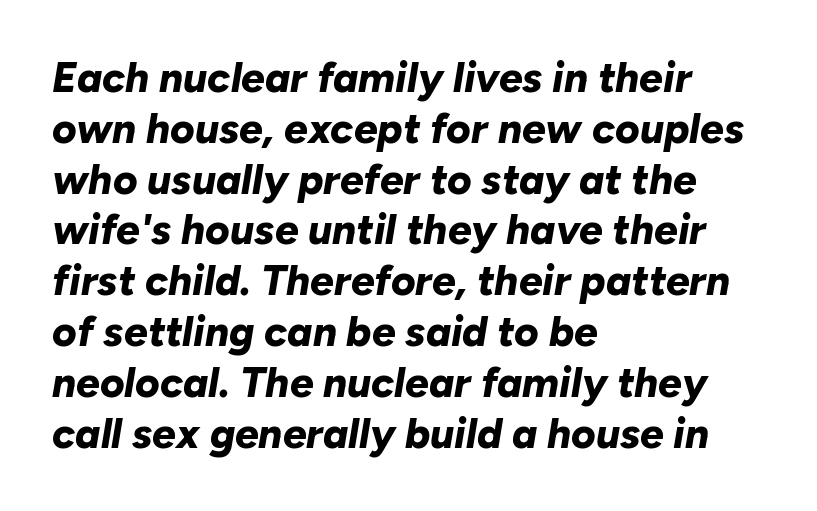
{"italic": "yes", "lean": "right", "slant_degrees": 10, "bold": "yes", "weight": "bold", "width": "normal", "stroke_contrast": "low", "x_height": "medium", "monospaced": "no", "underline": "no", "align": "left", "line_spacing_ratio": 1.21, "letter_spacing": "normal", "letter_spacing_em": 0.0, "glyph_px": 42}
